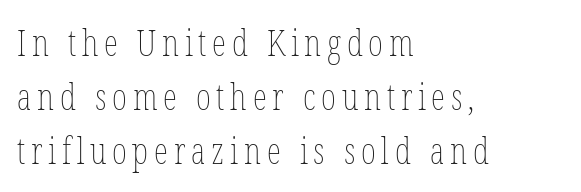
The image shows 36 px thin, condensed type, upright; set left-aligned, normal line spacing (1.5x), not underlined; low stroke contrast and a medium x-height.
